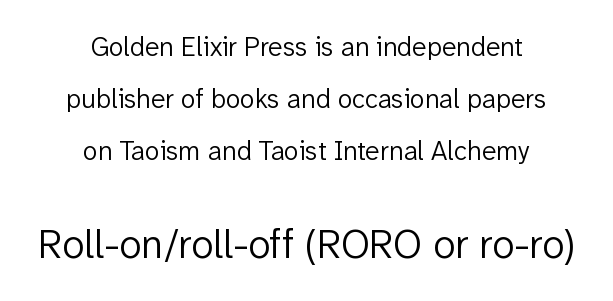
Q: Is the text bold? A: No.
Q: Is the text italic (slanted)? A: No, it is upright.
Q: Is the typeface a serif or a sans-serif typeface? A: Sans-serif.
Q: Is the text underlined? A: No.
Q: How is the paragraph aligned? A: Centered.
Q: Is the spacing between letters normal or unusually wide? A: Normal.
Q: Is the spacing between lines tight, normal or loose? A: Loose.
Q: Which block of text is set in a larger size, the first (top) or the second (bottom)? A: The second (bottom) one.
Q: Width (condensed, normal, or wide)? A: Normal.
Q: Stroke contrast? A: Low.
Q: x-height? A: Medium.
Q: Monospaced? A: No.
